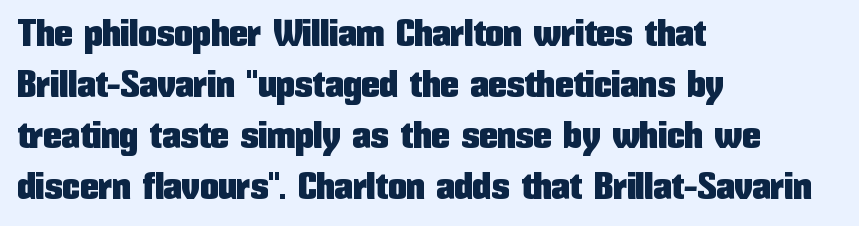
The image shows 37 px condensed sans-serif type, upright; set left-aligned, normal line spacing (1.38x), normal letter spacing, not underlined; low stroke contrast and a medium x-height.
